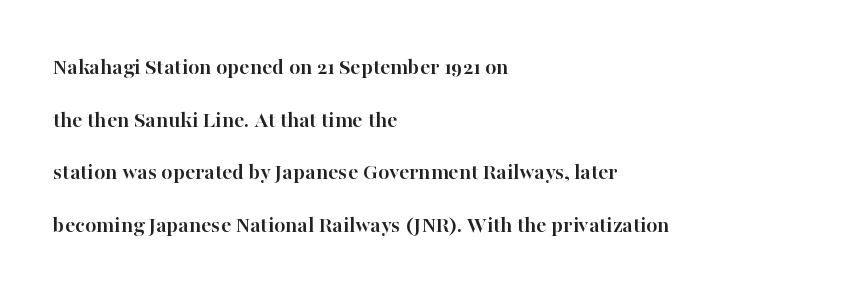
Q: Is the text bold? A: Yes.
Q: Is the text italic (slanted)? A: No, it is upright.
Q: Is the text underlined? A: No.
Q: How is the paragraph aligned? A: Left-aligned.
Q: Is the spacing between letters normal or unusually wide? A: Normal.
Q: Is the spacing between lines tight, normal or loose? A: Loose.
